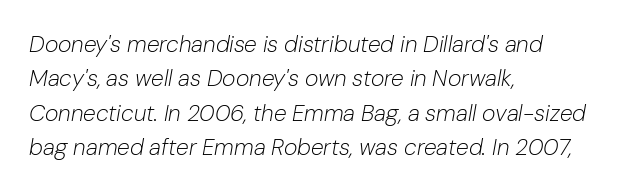
Q: Is the text bold? A: No.
Q: Is the text italic (slanted)? A: Yes, it leans right by about 10 degrees.
Q: Is the text underlined? A: No.
Q: How is the paragraph aligned? A: Left-aligned.
Q: Is the spacing between letters normal or unusually wide? A: Normal.
Q: Is the spacing between lines tight, normal or loose? A: Normal.
